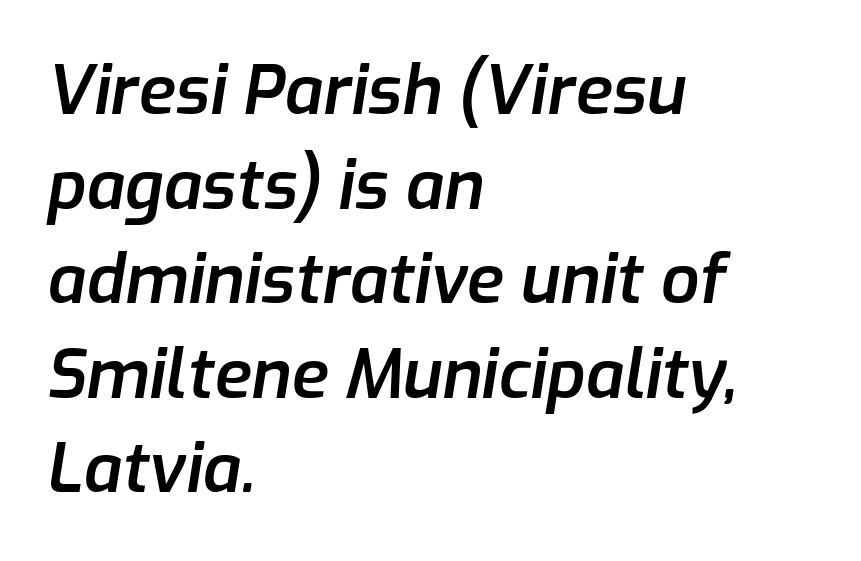
Beneath every word, the page is bare. Typographic density is moderately raised because the face is semibold. The setting favours the left margin, as ordinary paragraphs usually do. This rendering leaves character spacing at its baseline value. These lines are rendered in a variable-pitch font. There's an unmistakable incline to the writing here.
